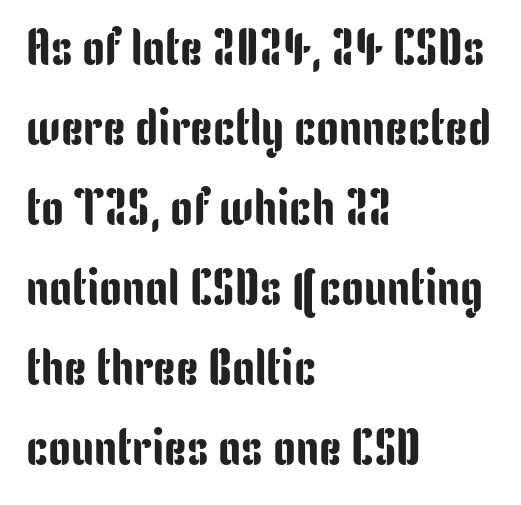
{"serif": "no", "italic": "no", "width": "condensed", "stroke_contrast": "low", "x_height": "medium", "monospaced": "no", "underline": "no", "align": "left", "line_spacing": "normal", "line_spacing_ratio": 1.57, "letter_spacing": "normal", "letter_spacing_em": 0.0, "glyph_px": 51}
